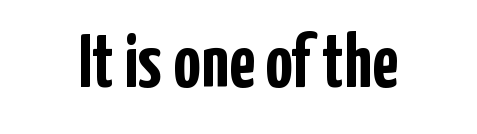
The image shows 76 px semibold, condensed sans-serif type, upright; set normal letter spacing, not underlined; low stroke contrast and a medium x-height.
